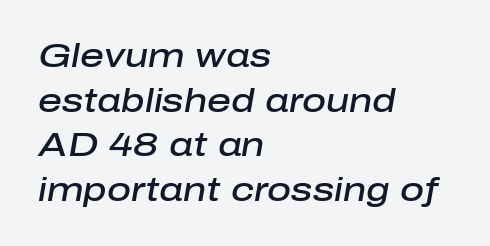
{"italic": "yes", "lean": "right", "slant_degrees": 10, "bold": "semi", "weight": "semibold", "width": "normal", "stroke_contrast": "low", "x_height": "medium", "monospaced": "no", "underline": "no", "align": "left", "line_spacing": "normal", "line_spacing_ratio": 1.35, "letter_spacing": "normal", "letter_spacing_em": 0.0, "glyph_px": 33}
